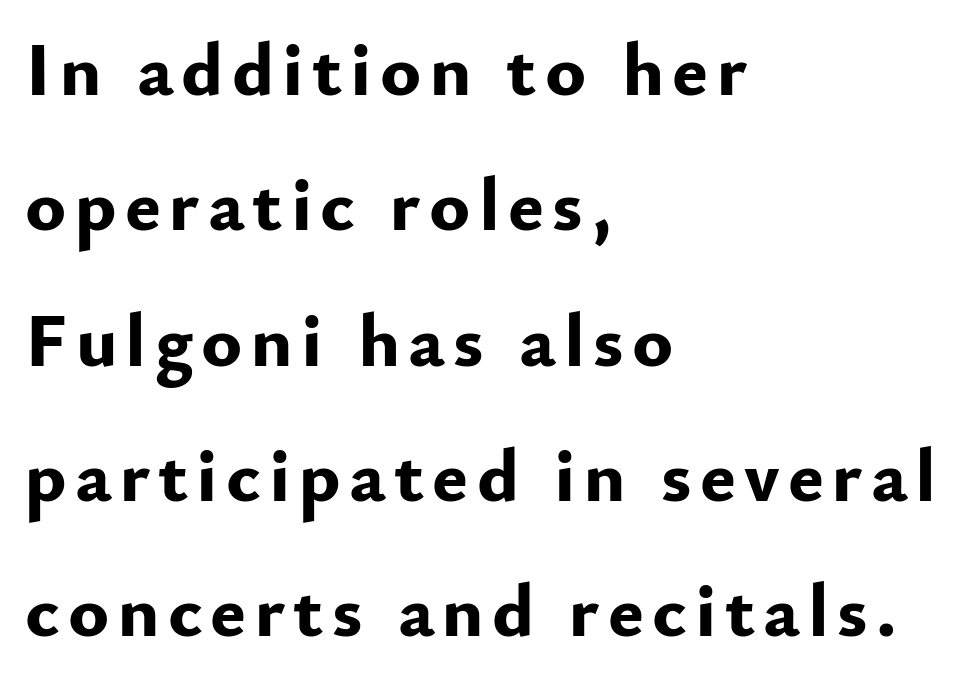
Q: Is the text bold? A: Yes.
Q: Is the text italic (slanted)? A: No, it is upright.
Q: Is the typeface a serif or a sans-serif typeface? A: Sans-serif.
Q: Is the text underlined? A: No.
Q: How is the paragraph aligned? A: Left-aligned.
Q: Width (condensed, normal, or wide)? A: Normal.
Q: Stroke contrast? A: Low.
Q: x-height? A: Small.
Q: Monospaced? A: No.
